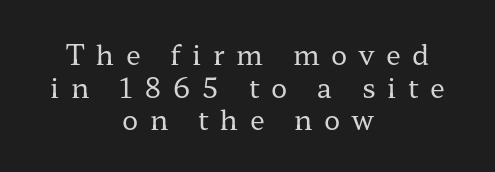
Designer's note — italics off, roman on. Rule under the text: the space is simply empty. Words appear elongated and porous because spacing is wide. Weight: regular or lighter.
